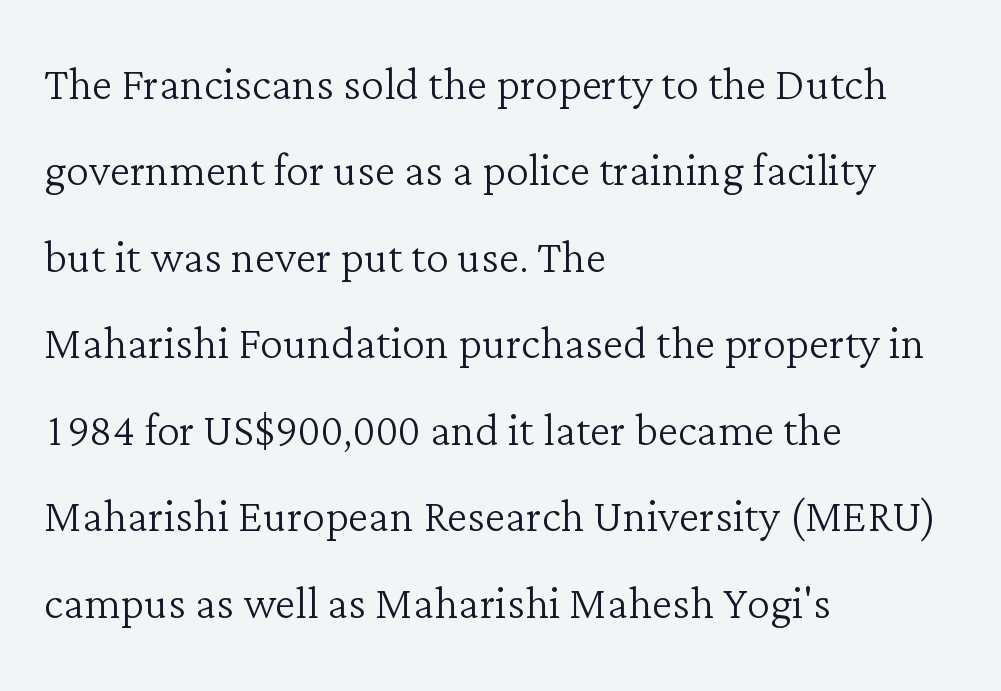
Notice how the stems are strictly vertical — no italics here. The designer went with a serif here, giving each stem small feet. The typesetter chose a ragged-right arrangement here. Regular leading. Character widths vary here, with narrow letters taking less room than wide ones. Compared with typical body copy, the letter spacing here is the same.
